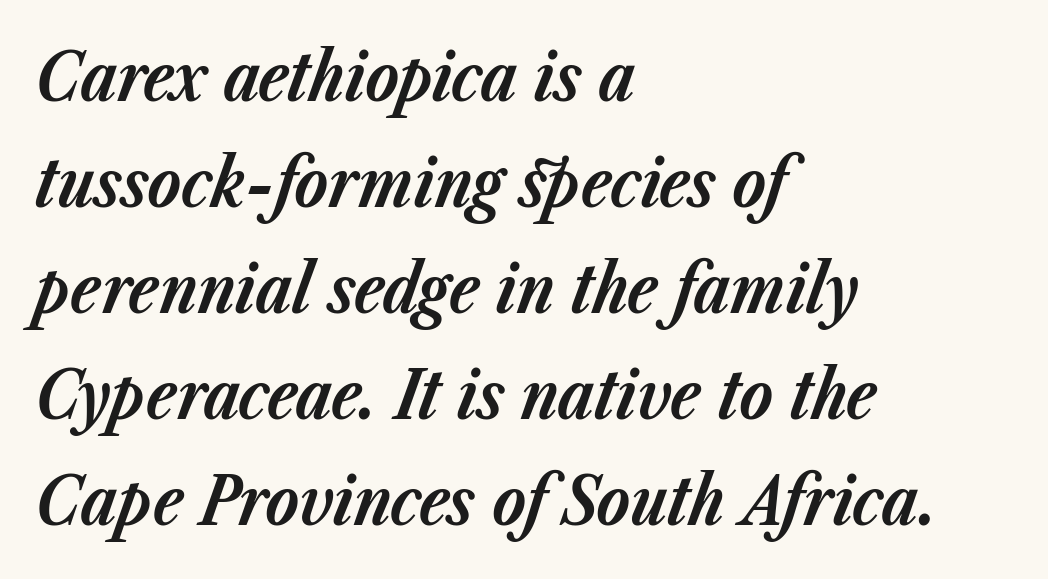
Quick note: italic. Rows of type keep a routine distance in the vertical direction. Anything drawn beneath the words? Only blank space. Think of a printed novel: that variable character pitch is what you see here.
